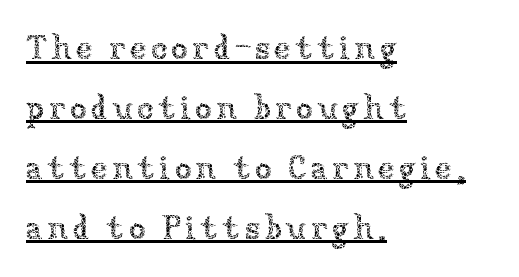
The image shows 34 px thin type, upright; set left-aligned, line spacing 1.76x, underlined; low stroke contrast and a medium x-height.
